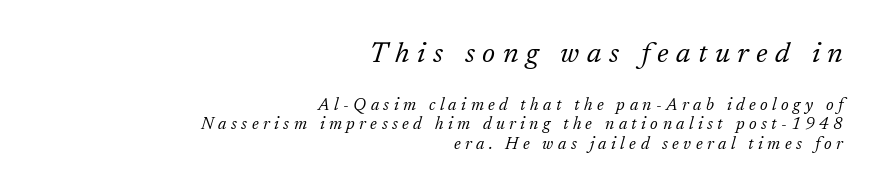
Spacing between characters has been opened up far beyond the box default. The emphasis by scale lands on block number one, above. Regarding serifs, this sample has them. Just letters on the line, the space beneath them empty.
